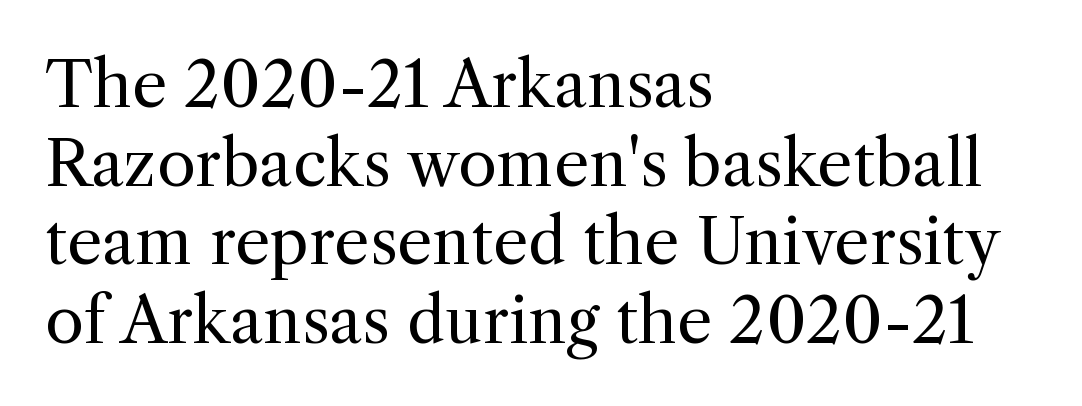
The image shows 63 px regular-weight serif type, upright; set left-aligned, normal line spacing (1.25x), normal letter spacing, not underlined; a medium x-height.
